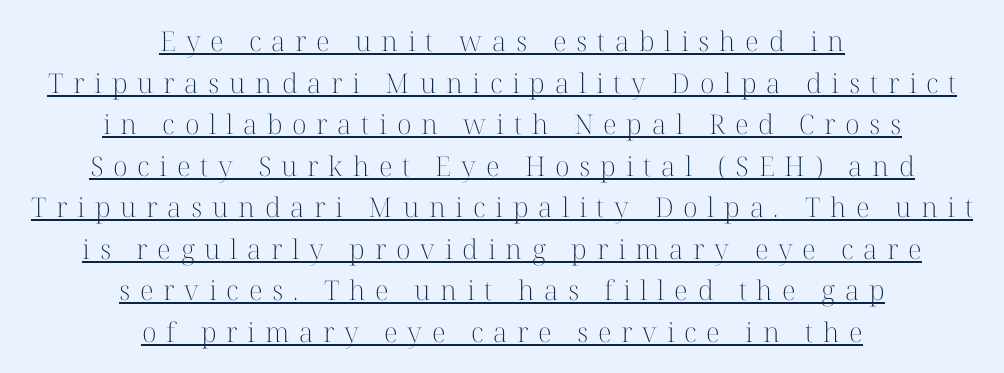
The image shows 27 px text type, upright; set centered, normal line spacing (1.54x), unusually wide letter spacing (+0.36 em), underlined.
